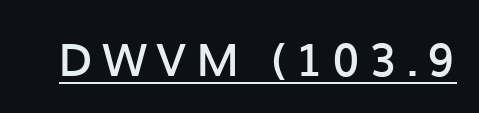
{"serif": "no", "italic": "no", "bold": "semi", "weight": "semibold", "width": "normal", "stroke_contrast": "low", "x_height": "medium", "monospaced": "no", "underline": "yes", "letter_spacing": "wide", "letter_spacing_em": 0.21, "glyph_px": 45}
